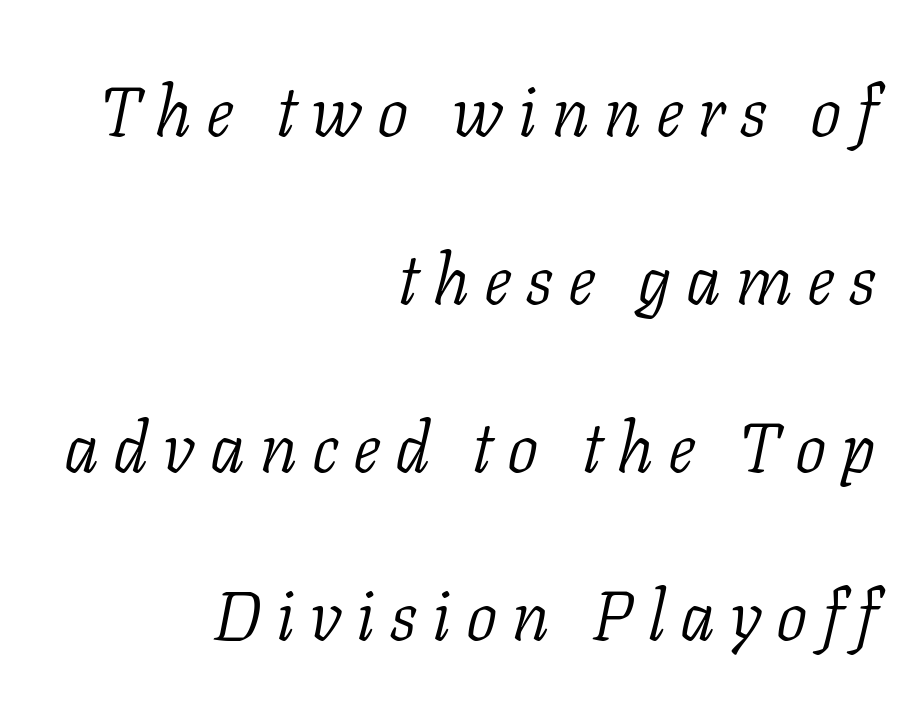
The image shows 70 px light serif type, italic (leaning right); set right-aligned, loose line spacing (2.4x), unusually wide letter spacing (+0.21 em), not underlined; low stroke contrast and a medium x-height.
